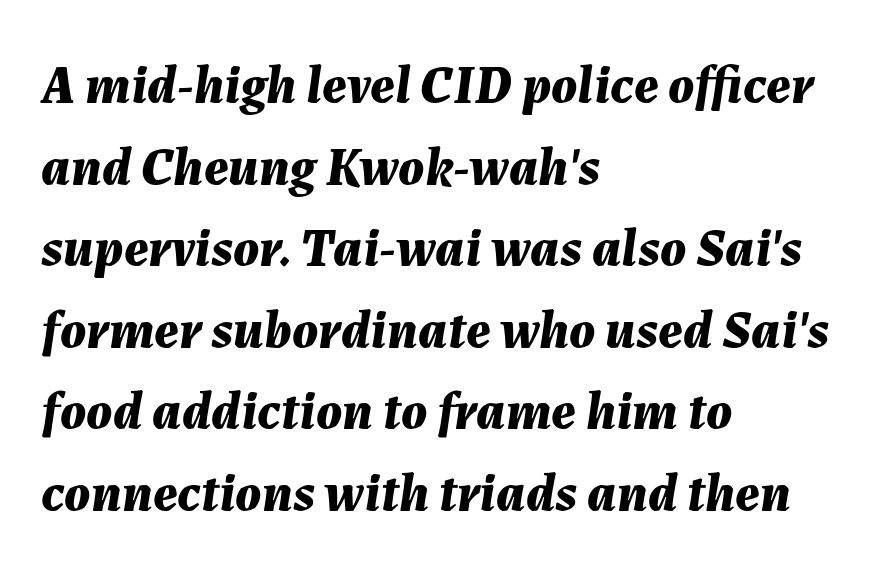
{"italic": "yes", "lean": "right", "slant_degrees": 7, "bold": "yes", "weight": "bold", "width": "normal", "stroke_contrast": "medium", "x_height": "medium", "monospaced": "no", "underline": "no", "align": "left", "line_spacing": "normal", "line_spacing_ratio": 1.51, "letter_spacing": "normal", "letter_spacing_em": 0.0, "glyph_px": 54}
